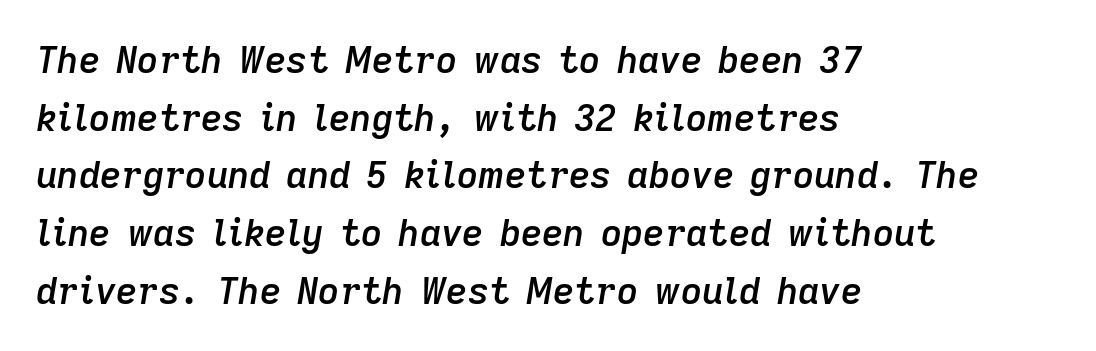
The image shows 37 px semibold type, italic (leaning right); set left-aligned, normal line spacing (1.56x), normal letter spacing, not underlined; low stroke contrast and a medium x-height.
